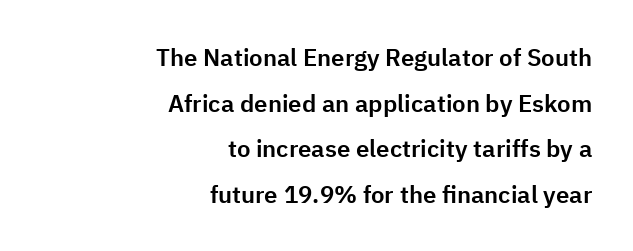
{"italic": "no", "underline": "no", "align": "right", "line_spacing": "loose", "line_spacing_ratio": 1.9, "letter_spacing": "normal", "letter_spacing_em": 0.0, "glyph_px": 24}
